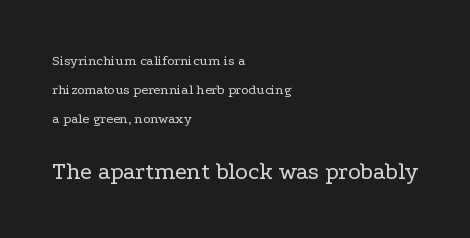
Bold? No — there's no thickening of the strokes. Nobody drew a line under any word here. The horizontal fit of the characters is conventional and even. Loosely led — the rows are spread out.
